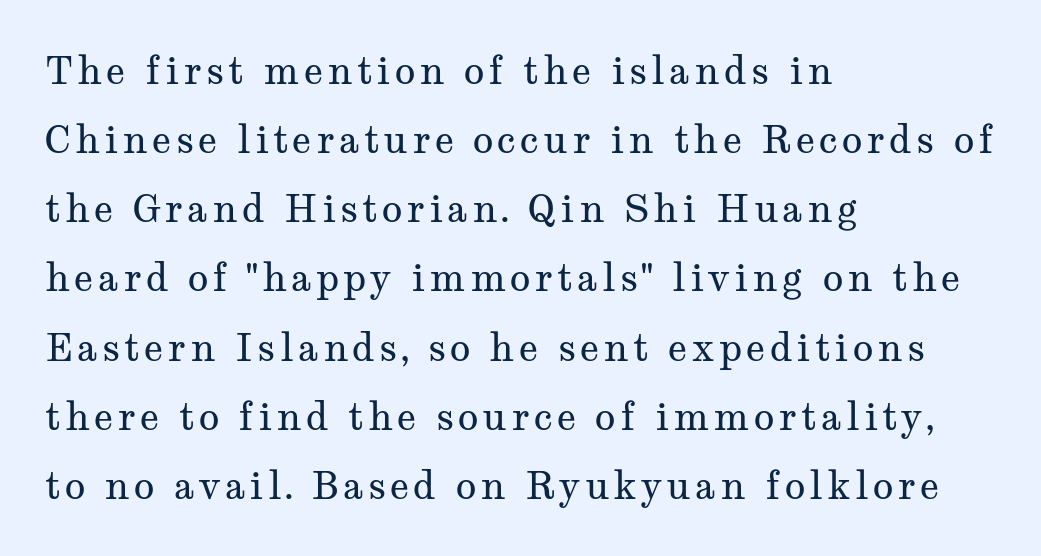
The image shows 38 px regular-weight, wide serif type, upright; set left-aligned, line spacing 1.82x, not underlined; medium stroke contrast and a medium x-height.
